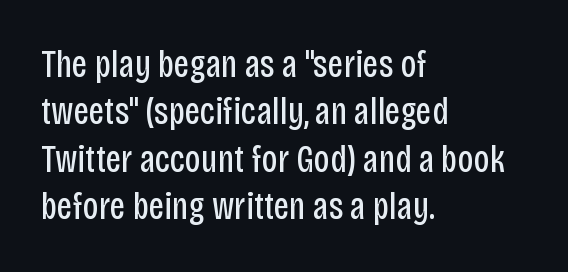
The image shows 38 px regular-weight, condensed sans-serif type, upright; set left-aligned, normal line spacing (1.25x), normal letter spacing, not underlined; low stroke contrast and a large x-height.
